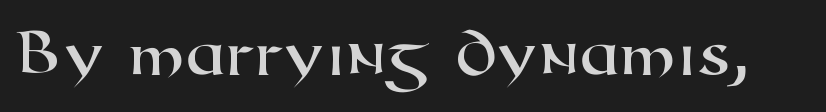
{"serif": "no", "width": "wide", "stroke_contrast": "high", "x_height": "medium", "monospaced": "no", "underline": "no", "letter_spacing": "normal", "letter_spacing_em": 0.0, "glyph_px": 67}
